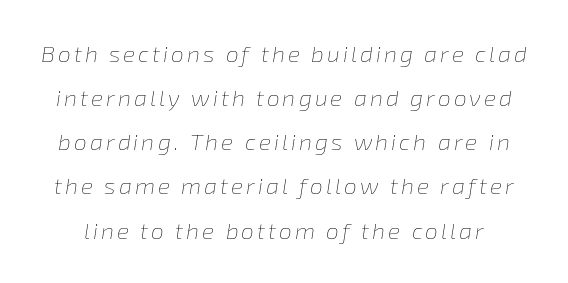
Q: Is the text bold? A: No.
Q: Is the text italic (slanted)? A: Yes, it leans right by about 8 degrees.
Q: Is the text underlined? A: No.
Q: Is the spacing between lines tight, normal or loose? A: Loose.
